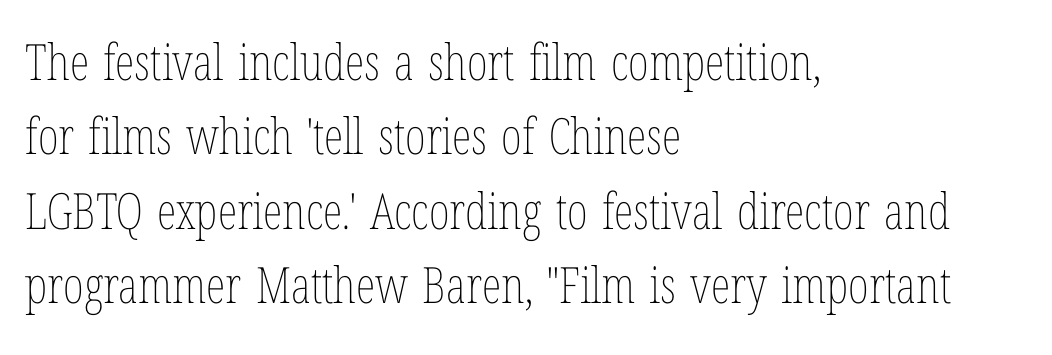
Q: Is the text bold? A: No.
Q: Is the text italic (slanted)? A: No, it is upright.
Q: Is the text underlined? A: No.
Q: How is the paragraph aligned? A: Left-aligned.
Q: Is the spacing between letters normal or unusually wide? A: Normal.
Q: Is the spacing between lines tight, normal or loose? A: Normal.
Q: Width (condensed, normal, or wide)? A: Condensed.
Q: Stroke contrast? A: Low.
Q: x-height? A: Medium.
Q: Monospaced? A: No.
